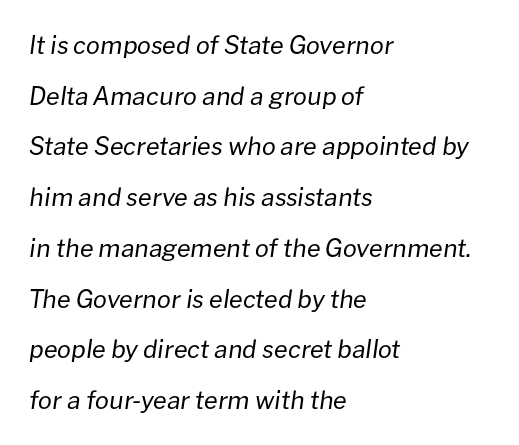
{"italic": "yes", "lean": "right", "slant_degrees": 8, "bold": "no", "underline": "no", "align": "left", "line_spacing": "loose", "line_spacing_ratio": 2.03, "letter_spacing": "normal", "letter_spacing_em": 0.0, "glyph_px": 25}
